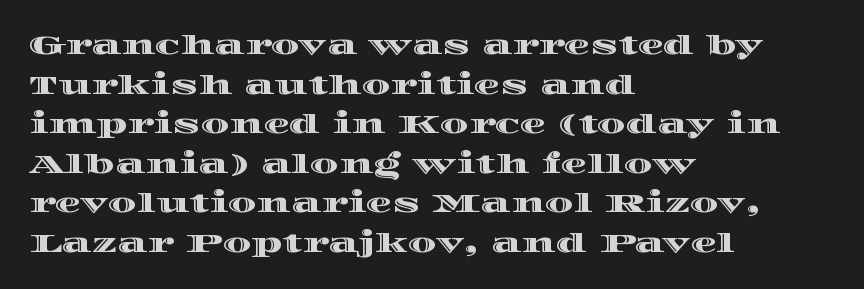
Q: Is the text italic (slanted)? A: No, it is upright.
Q: Is the text underlined? A: No.
Q: How is the paragraph aligned? A: Left-aligned.
Q: Is the spacing between letters normal or unusually wide? A: Normal.
Q: Is the spacing between lines tight, normal or loose? A: Normal.
